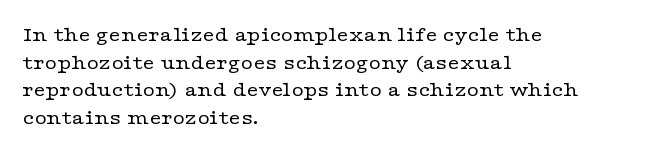
{"italic": "no", "bold": "no", "underline": "no", "align": "left", "line_spacing": "normal", "line_spacing_ratio": 1.31, "letter_spacing": "normal", "letter_spacing_em": 0.0, "glyph_px": 21}
